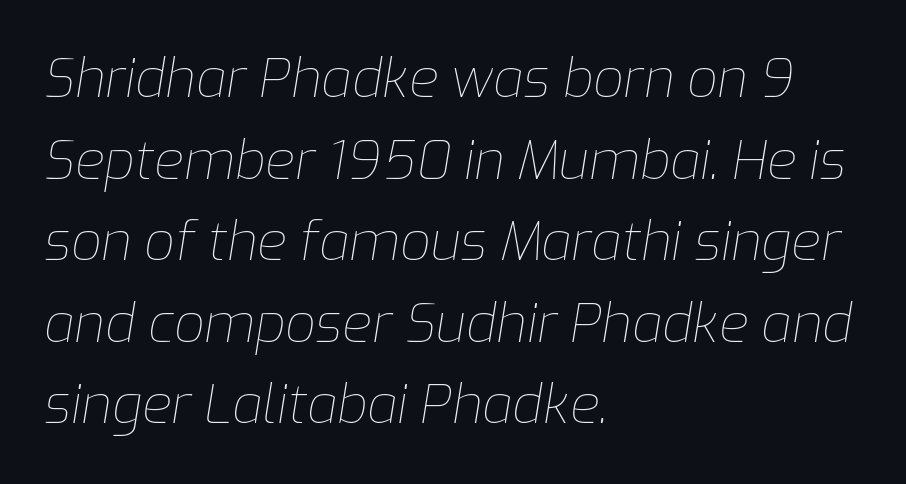
Varying glyph widths throughout — classic text-font behaviour. The area under the type is left untouched. Is the block centered? No — it sits flush against the left margin. Horizontal bands of white between lines are of average thickness.
